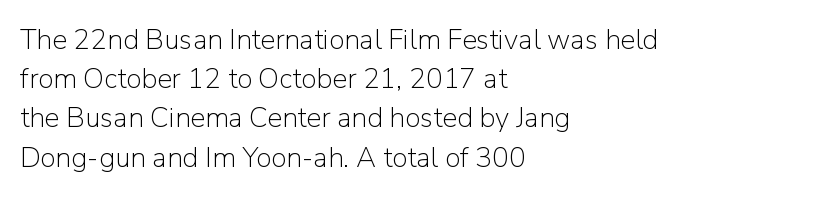
{"serif": "no", "italic": "no", "bold": "no", "weight": "light", "width": "normal", "stroke_contrast": "low", "x_height": "medium", "monospaced": "no", "underline": "no", "align": "left", "line_spacing": "normal", "line_spacing_ratio": 1.4, "letter_spacing": "normal", "letter_spacing_em": 0.0, "glyph_px": 28}
